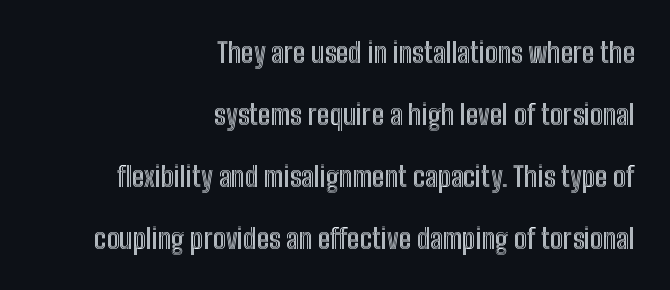
Q: Is the text italic (slanted)? A: No, it is upright.
Q: Is the text underlined? A: No.
Q: How is the paragraph aligned? A: Right-aligned.
Q: Is the spacing between letters normal or unusually wide? A: Normal.
Q: Is the spacing between lines tight, normal or loose? A: Loose.
Q: Width (condensed, normal, or wide)? A: Condensed.
Q: x-height? A: Medium.
Q: Monospaced? A: No.
